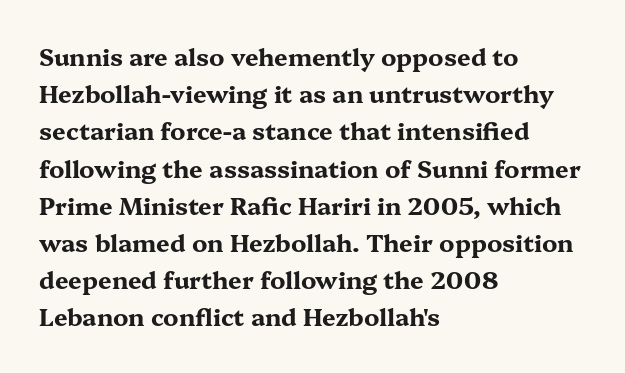
The image shows 24 px bold type, upright; set left-aligned, normal line spacing (1.55x), normal letter spacing, not underlined.
